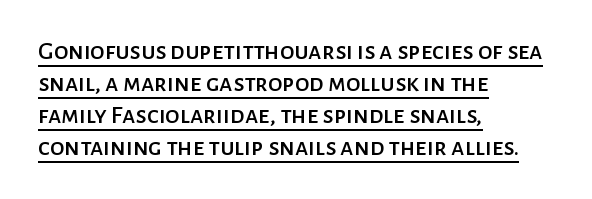
The image shows 26 px text type, upright; set left-aligned, line spacing 1.23x, normal letter spacing, underlined.
